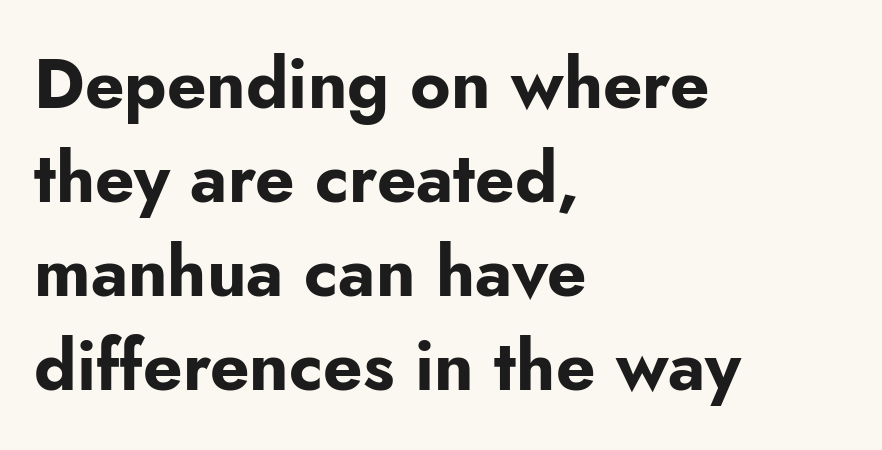
{"serif": "no", "italic": "no", "bold": "yes", "weight": "bold", "width": "normal", "stroke_contrast": "low", "x_height": "small", "monospaced": "no", "underline": "no", "align": "left", "line_spacing": "normal", "line_spacing_ratio": 1.36, "letter_spacing": "normal", "letter_spacing_em": 0.0, "glyph_px": 69}
